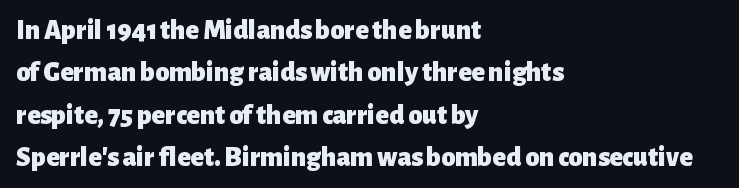
{"serif": "no", "italic": "no", "bold": "yes", "weight": "heavy", "width": "normal", "stroke_contrast": "low", "x_height": "medium", "monospaced": "no", "underline": "no", "align": "left", "line_spacing": "normal", "line_spacing_ratio": 1.51, "letter_spacing": "normal", "letter_spacing_em": 0.0, "glyph_px": 28}
